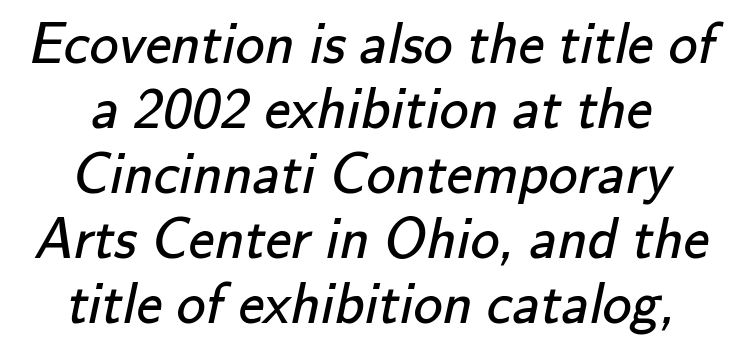
{"serif": "no", "bold": "no", "weight": "regular", "width": "normal", "stroke_contrast": "low", "x_height": "small", "monospaced": "no", "underline": "no", "line_spacing": "tight", "line_spacing_ratio": 1.12, "letter_spacing": "normal", "letter_spacing_em": 0.0, "glyph_px": 58}
